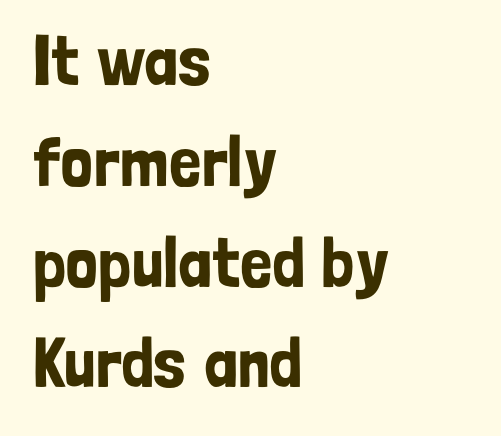
{"serif": "no", "italic": "no", "width": "condensed", "stroke_contrast": "low", "x_height": "medium", "monospaced": "no", "underline": "no", "align": "left", "line_spacing": "normal", "line_spacing_ratio": 1.42, "letter_spacing": "normal", "letter_spacing_em": 0.0, "glyph_px": 71}
